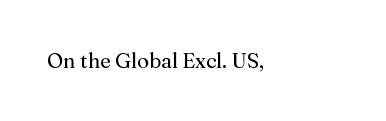
{"italic": "no", "bold": "no", "underline": "no", "align": "left", "letter_spacing": "normal", "letter_spacing_em": 0.0, "glyph_px": 21}
